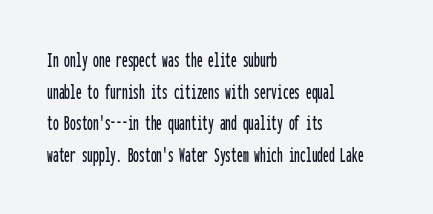
The letterforms sit shoulder to shoulder at normal distance. The paragraph has a hard left edge and a soft right edge. A clean baseline with only descenders dipping below it. No italicization has been applied; the sample stays upright.
